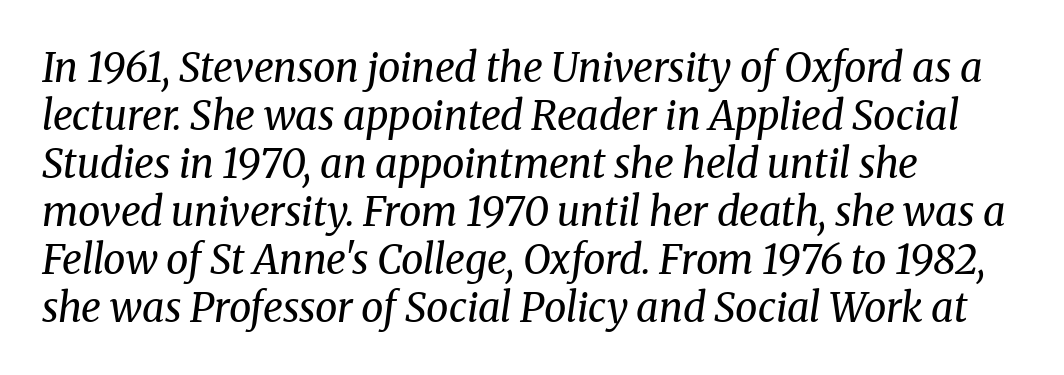
The image shows 40 px regular-weight serif type, italic (leaning right); set left-aligned, line spacing 1.2x, normal letter spacing, not underlined; medium stroke contrast and a medium x-height.
